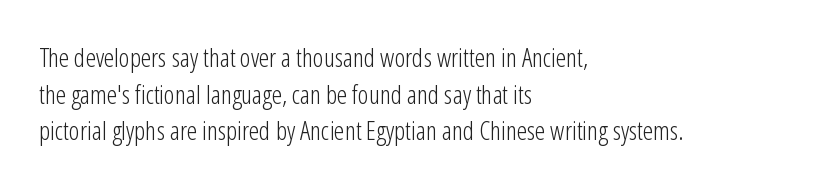
In CSS terms this would be text-align: left. The words here are not underlined. The font is comparable to plain body text, perhaps lighter. Every character sits straight up, as roman type does. The vertical gap from one line to the next is medium. Compared with typical body copy, the letter spacing here is the same.
